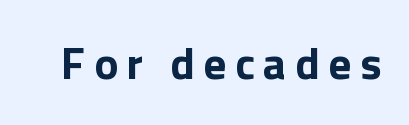
The glyphs are unaccompanied by any horizontal stroke below them. Do the letters lean? They stand straight. The letters carry no serifs — their stems end cleanly without finishing strokes. Note the varied advance widths — an 'i' is clearly narrower than an 'm'. The face used here has the dense, thick strokes of a bold.
